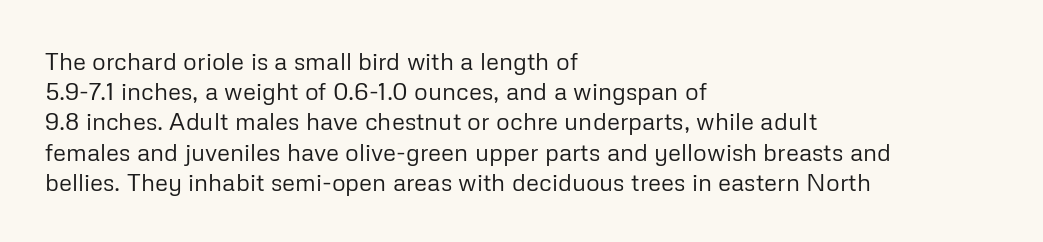
{"italic": "no", "bold": "no", "underline": "no", "align": "left", "line_spacing": "normal", "line_spacing_ratio": 1.26, "letter_spacing": "normal", "letter_spacing_em": 0.0, "glyph_px": 24}
